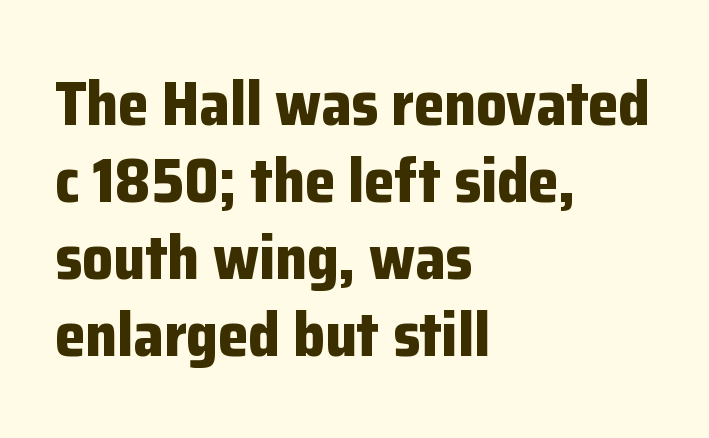
Q: Is the text bold? A: Yes.
Q: Is the text italic (slanted)? A: No, it is upright.
Q: Is the typeface a serif or a sans-serif typeface? A: Sans-serif.
Q: Is the text underlined? A: No.
Q: How is the paragraph aligned? A: Left-aligned.
Q: Is the spacing between letters normal or unusually wide? A: Normal.
Q: Is the spacing between lines tight, normal or loose? A: Normal.
Q: Width (condensed, normal, or wide)? A: Normal.
Q: Stroke contrast? A: Low.
Q: x-height? A: Medium.
Q: Monospaced? A: No.
